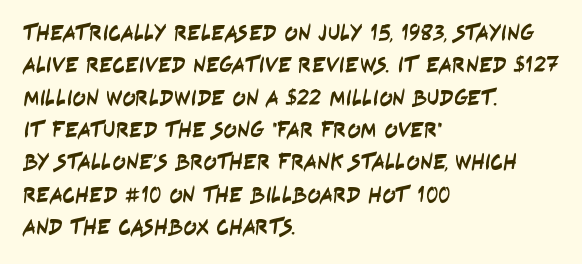
{"underline": "no", "align": "left", "line_spacing": "normal", "line_spacing_ratio": 1.47, "letter_spacing": "normal", "letter_spacing_em": 0.0, "glyph_px": 22}
